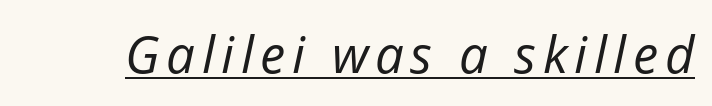
{"italic": "yes", "lean": "right", "slant_degrees": 12, "bold": "no", "weight": "regular", "width": "normal", "stroke_contrast": "low", "x_height": "medium", "monospaced": "no", "underline": "yes", "glyph_px": 51}
